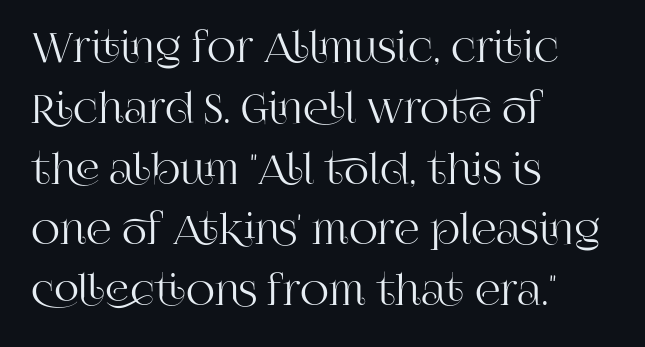
You can tell it's not italic because the verticals are truly vertical. You can tell from the footed stems that serif type was used. Underline: absent. The space between consecutive lines is moderate.
